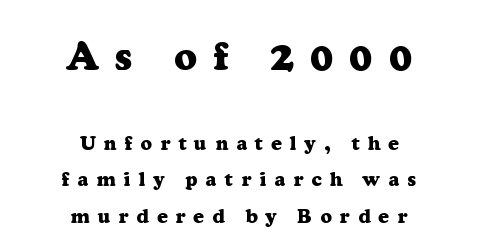
The image shows 40 px heavy serif type, upright; set centered, line spacing 1.82x, unusually wide letter spacing (+0.4 em), not underlined; the first (top) block is 2.0x larger; low stroke contrast and a medium x-height.
